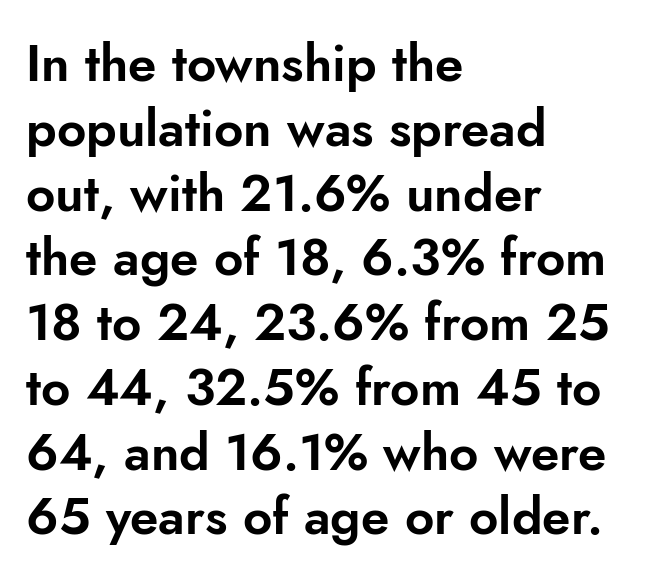
{"serif": "no", "italic": "no", "width": "normal", "stroke_contrast": "low", "x_height": "small", "monospaced": "no", "underline": "no", "align": "left", "line_spacing": "normal", "line_spacing_ratio": 1.27, "letter_spacing": "normal", "letter_spacing_em": 0.0, "glyph_px": 51}
